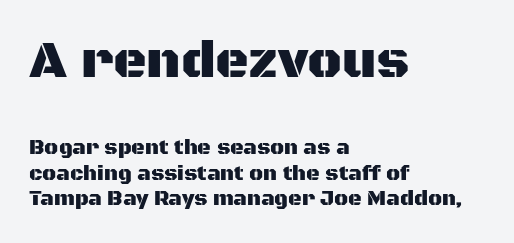
Q: Is the text italic (slanted)? A: No, it is upright.
Q: Is the typeface a serif or a sans-serif typeface? A: Sans-serif.
Q: Is the text underlined? A: No.
Q: How is the paragraph aligned? A: Left-aligned.
Q: Is the spacing between letters normal or unusually wide? A: Normal.
Q: Which block of text is set in a larger size, the first (top) or the second (bottom)? A: The first (top) one.
Q: Width (condensed, normal, or wide)? A: Normal.
Q: Stroke contrast? A: Medium.
Q: x-height? A: Large.
Q: Monospaced? A: No.
